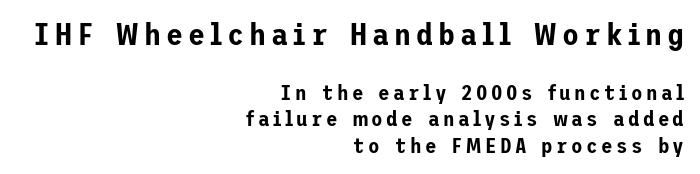
Typographically, this falls in the sans-serif category. The baseline area is clear. Typeset ragged left — the right edge is the straight one. Reading top to bottom, the characters get smaller at the block break. The letters stand upright; this is a roman face. The leading is moderate, giving the passage an even texture.
